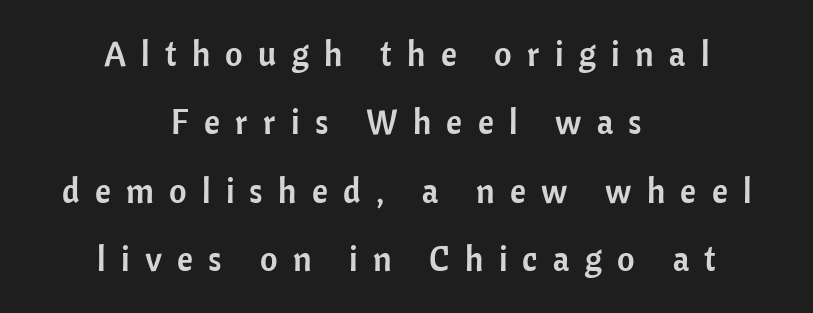
{"serif": "no", "italic": "no", "width": "normal", "stroke_contrast": "low", "x_height": "medium", "monospaced": "no", "underline": "no", "align": "center", "line_spacing": "loose", "line_spacing_ratio": 2.01, "letter_spacing": "wide", "letter_spacing_em": 0.45, "glyph_px": 34}
